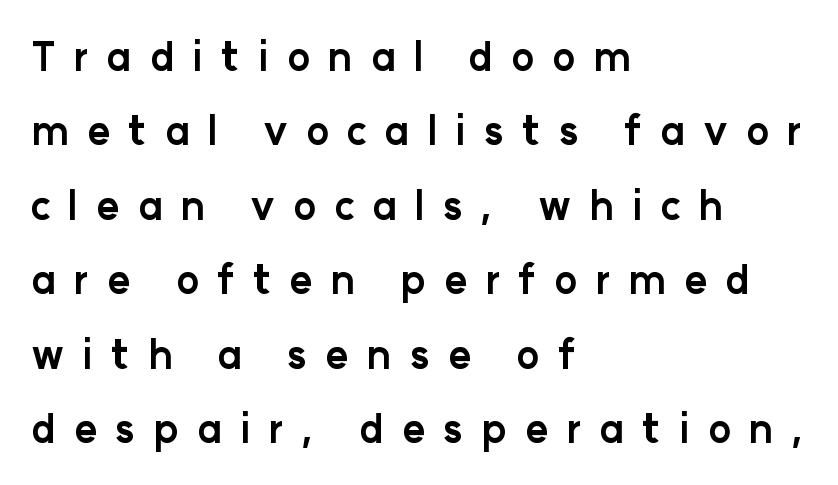
The image shows 39 px bold sans-serif type, upright; set left-aligned, loose line spacing (1.91x), unusually wide letter spacing (+0.46 em), not underlined; low stroke contrast and a medium x-height.
